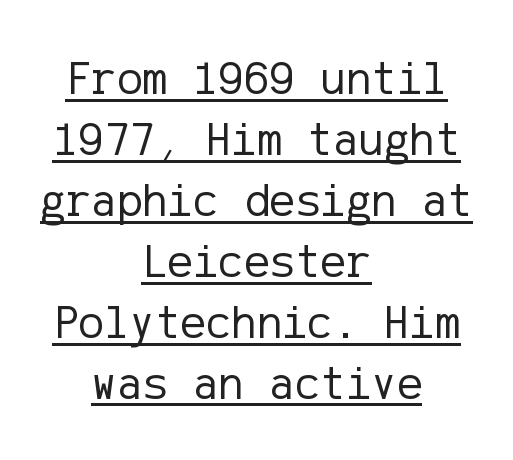
Q: Is the text bold? A: No.
Q: Is the text italic (slanted)? A: No, it is upright.
Q: Is the typeface a serif or a sans-serif typeface? A: Sans-serif.
Q: Is the text underlined? A: Yes.
Q: How is the paragraph aligned? A: Centered.
Q: Is the spacing between letters normal or unusually wide? A: Normal.
Q: Is the spacing between lines tight, normal or loose? A: Normal.
Q: Width (condensed, normal, or wide)? A: Normal.
Q: Stroke contrast? A: Low.
Q: x-height? A: Medium.
